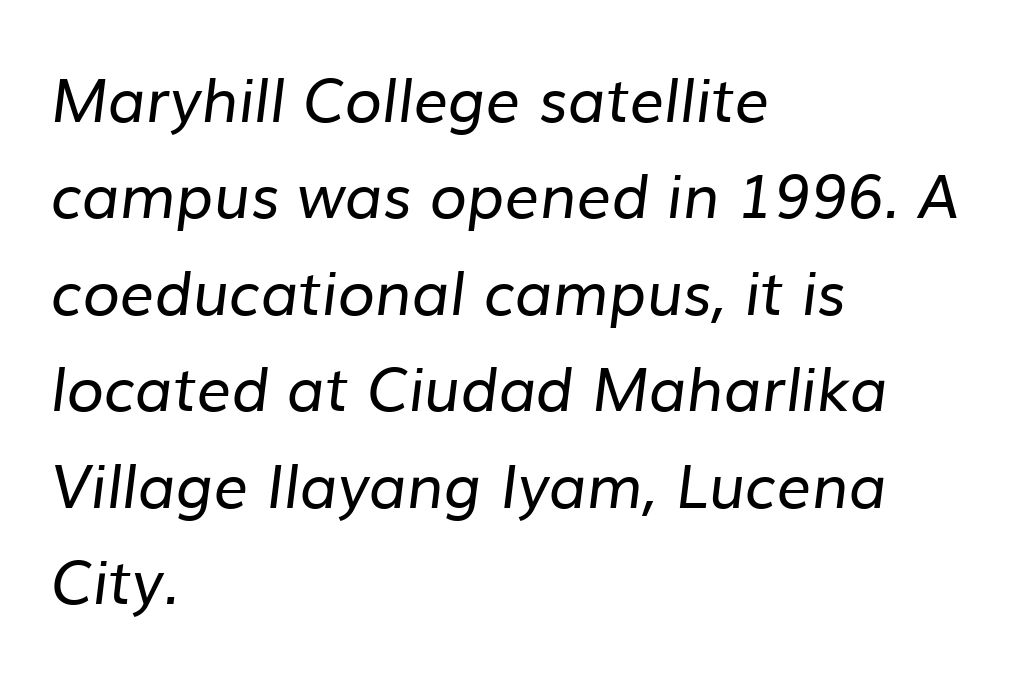
The image shows 61 px regular-weight sans-serif type; set left-aligned, normal line spacing (1.58x), normal letter spacing, not underlined; low stroke contrast and a medium x-height.
